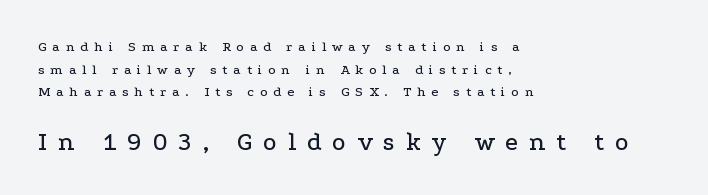
{"italic": "no", "underline": "no", "align": "left", "line_spacing": "normal", "line_spacing_ratio": 1.62, "letter_spacing": "wide", "letter_spacing_em": 0.42, "larger_block": "second", "size_ratio": 1.86, "glyph_px": 26}
